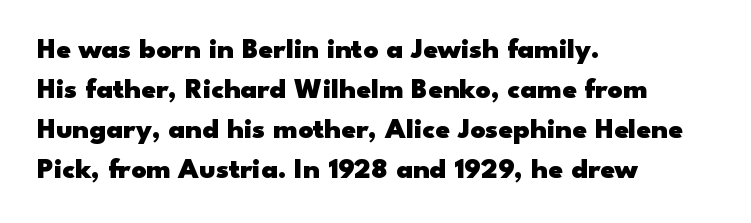
Q: Is the text bold? A: Yes.
Q: Is the text italic (slanted)? A: No, it is upright.
Q: Is the typeface a serif or a sans-serif typeface? A: Sans-serif.
Q: Is the text underlined? A: No.
Q: How is the paragraph aligned? A: Left-aligned.
Q: Is the spacing between letters normal or unusually wide? A: Normal.
Q: Is the spacing between lines tight, normal or loose? A: Normal.
Q: Width (condensed, normal, or wide)? A: Wide.
Q: Stroke contrast? A: Low.
Q: x-height? A: Small.
Q: Monospaced? A: No.
